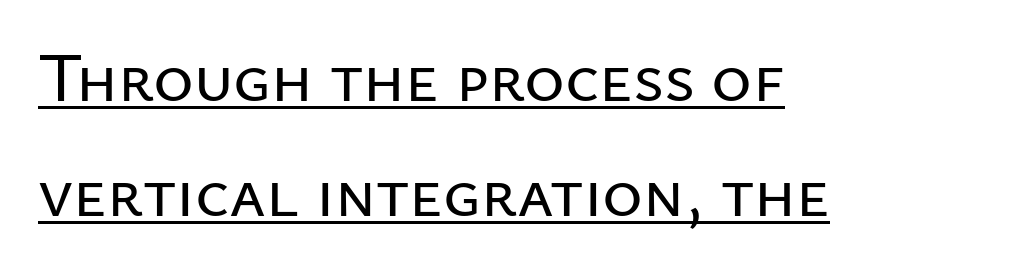
Honestly, the underline is the first thing you notice here. To sum up the face: it is a sans, with no serifs. The ragged edge is on the right, which tells us the setting is flush left. If you drew a line through each stem, it would be perfectly vertical. Spacing verdict: proportional, widths tailored to each character.
